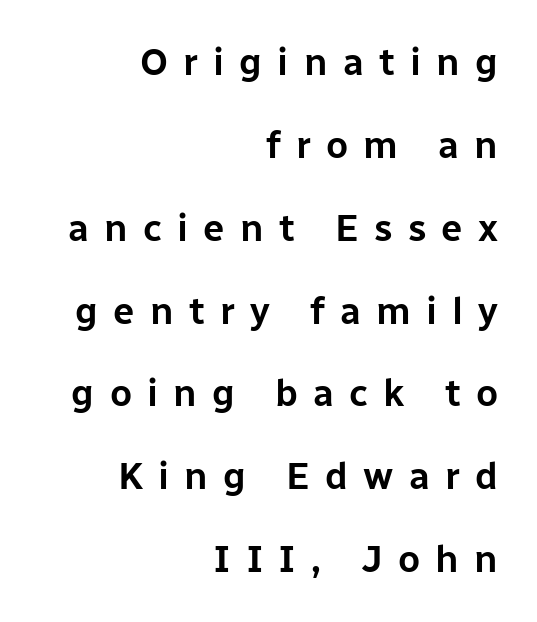
This sample uses expanded letter spacing, leaving extra air between glyphs. Each letter keeps its own natural width here, so spacing adapts to shape. The typography opts for an upright posture over an oblique one. Typeset ragged left — the right edge is the straight one. Leading is clearly above the norm, producing a sparse column. Unlike a traditional serif, this face leaves its strokes unadorned.
